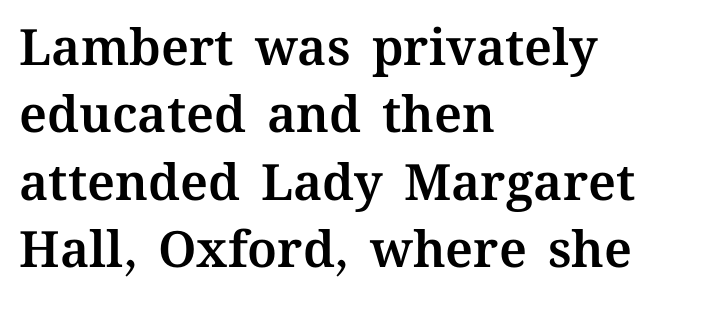
The image shows 50 px text type, upright; set left-aligned, normal line spacing (1.35x), normal letter spacing, not underlined; medium stroke contrast and a medium x-height.
